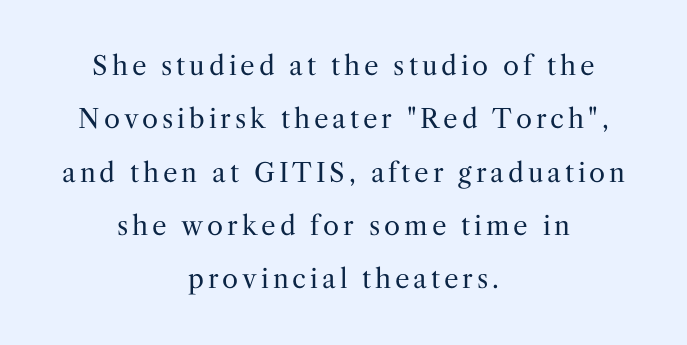
Q: Is the text bold? A: No.
Q: Is the text italic (slanted)? A: No, it is upright.
Q: Is the text underlined? A: No.
Q: How is the paragraph aligned? A: Centered.
Q: Is the spacing between lines tight, normal or loose? A: Loose.
